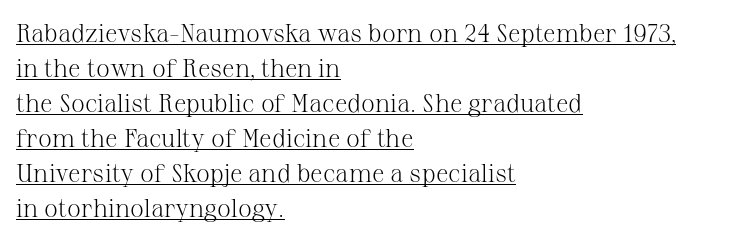
{"italic": "no", "bold": "no", "underline": "yes", "align": "left", "line_spacing": "normal", "line_spacing_ratio": 1.4, "letter_spacing": "normal", "letter_spacing_em": 0.0, "glyph_px": 25}
